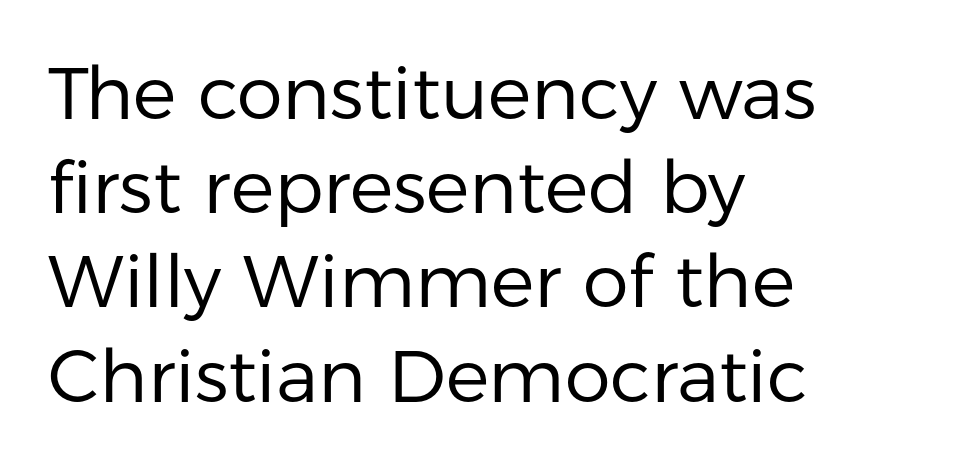
Looks like regular typesetting: each glyph gets only the width it needs. Does extra space separate the letters? No, they use regular spacing. Descenders hang freely into open space. Characters remain perfectly vertical along every line. Weight: in the light-to-regular range. The type family on display is of the sans-serif kind.
